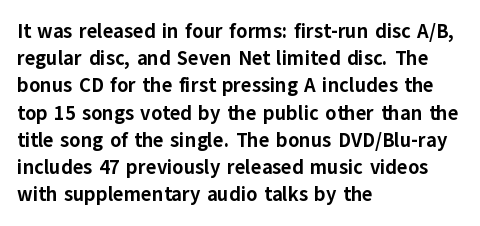
Q: Is the text bold? A: Yes.
Q: Is the text italic (slanted)? A: No, it is upright.
Q: Is the text underlined? A: No.
Q: How is the paragraph aligned? A: Left-aligned.
Q: Is the spacing between letters normal or unusually wide? A: Normal.
Q: Is the spacing between lines tight, normal or loose? A: Normal.
